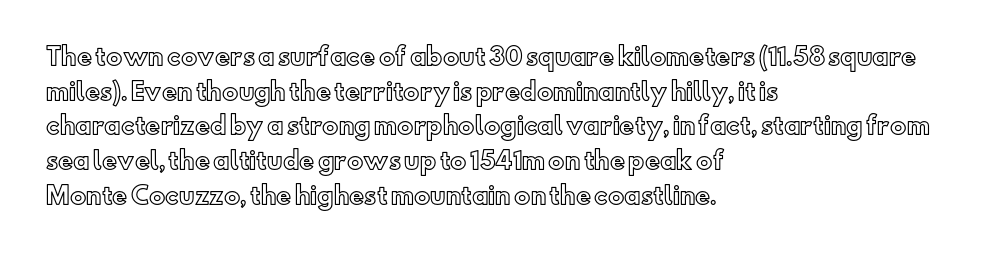
{"italic": "no", "underline": "no", "align": "left", "line_spacing": "normal", "line_spacing_ratio": 1.51, "letter_spacing": "normal", "letter_spacing_em": 0.0, "glyph_px": 23}
